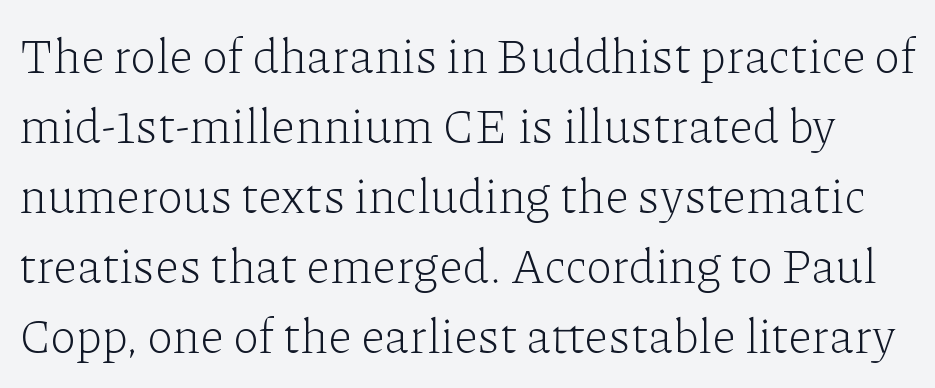
{"serif": "yes", "italic": "no", "bold": "no", "weight": "light", "width": "normal", "stroke_contrast": "low", "x_height": "medium", "monospaced": "no", "underline": "no", "line_spacing": "normal", "line_spacing_ratio": 1.46, "letter_spacing": "normal", "letter_spacing_em": 0.0, "glyph_px": 48}
